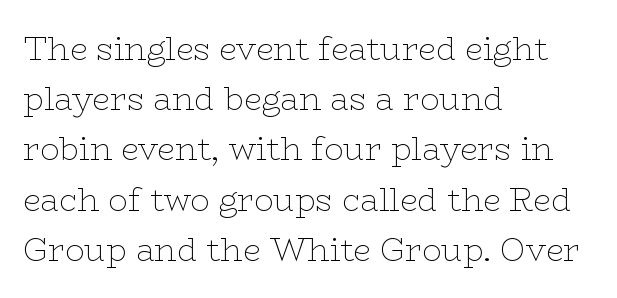
What kind of face is this? One with serifs. Does extra space separate the letters? No, they use regular spacing. These lines are set flush left with a ragged right edge. Stem width sits at or under what a default text font uses. No italicization has been applied; the sample stays upright. The vertical gap from one line to the next is medium.
